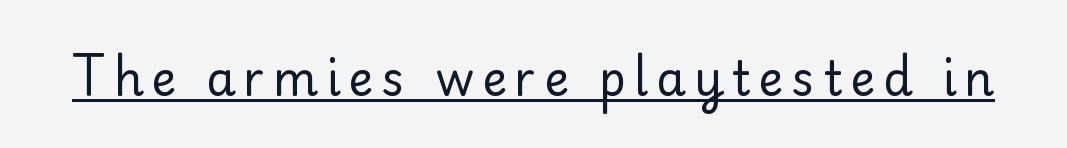
The letters advance in unequal steps, a hallmark of proportional type. Letterform terminals end flat and unadorned throughout the passage. Heaviness? Minimal to ordinary, like unemphasized prose. The words here are underlined.
